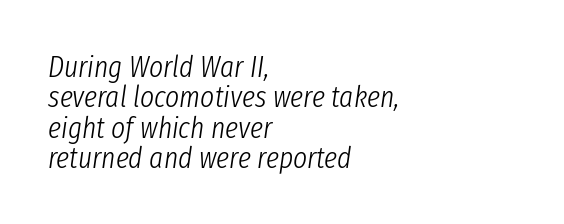
Is the stroke heavy? The answer is a plain regular-or-lighter. The passage shown stacks its lines with hardly any gap. Emphasis-style slanted type is in use. The rendering keeps characters at their native spacing. Each row of text sits above clean, open space. All the whitespace from short lines collects on the right.
